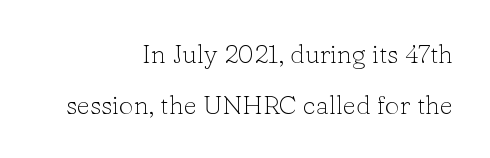
{"italic": "no", "bold": "no", "underline": "no", "align": "right", "line_spacing": "loose", "line_spacing_ratio": 1.96, "letter_spacing": "normal", "letter_spacing_em": 0.0, "glyph_px": 26}
